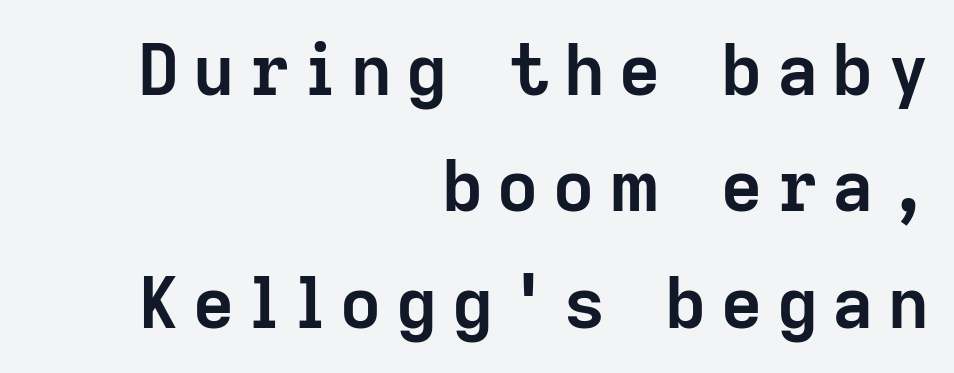
Here the designer chose a conventional face with non-uniform glyph widths. This sample uses an upright cut, with every glyph sitting square on the baseline. You can tell from the bare stems that sans-serif type was used. These lines stack with their right ends in a neat column. Bare-footed words on every line. Substantial extra tracking has been applied to these lines.
